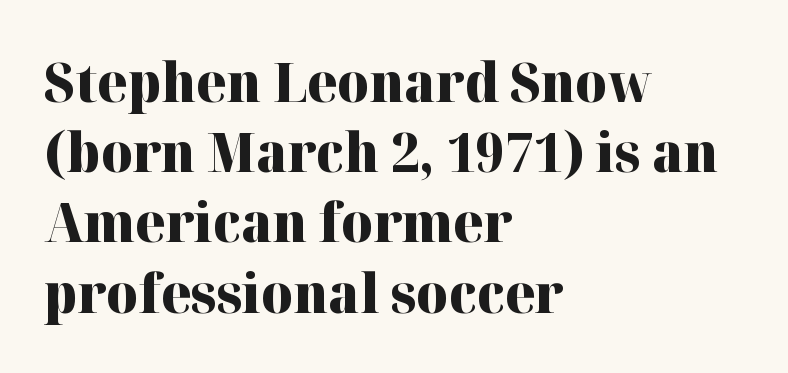
The image shows 54 px heavy serif type, upright; set left-aligned, normal line spacing (1.3x), normal letter spacing, not underlined; high stroke contrast and a medium x-height.
